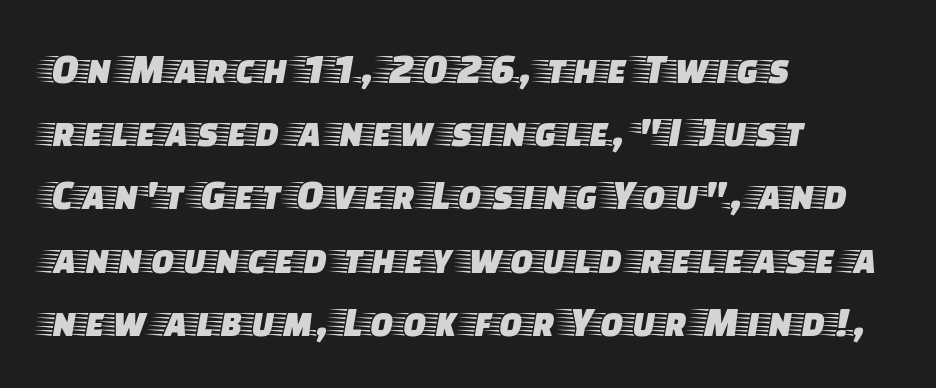
{"serif": "yes", "width": "wide", "stroke_contrast": "low", "x_height": "large", "monospaced": "no", "underline": "no", "align": "left", "line_spacing": "normal", "line_spacing_ratio": 1.47, "letter_spacing": "normal", "letter_spacing_em": 0.0, "glyph_px": 43}
